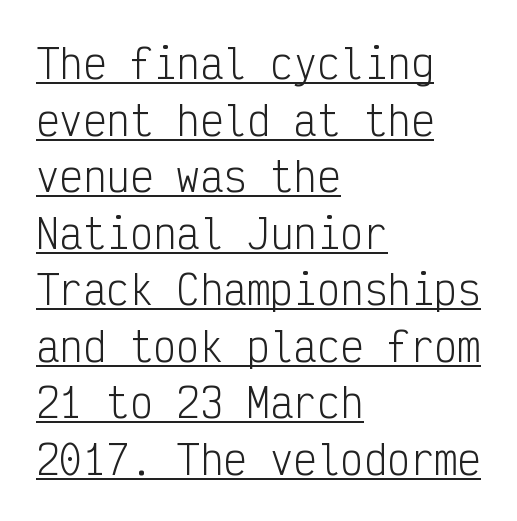
The image shows 39 px light, condensed sans-serif type, upright, monospaced; set left-aligned, normal line spacing (1.45x), normal letter spacing, underlined; low stroke contrast and a medium x-height.
